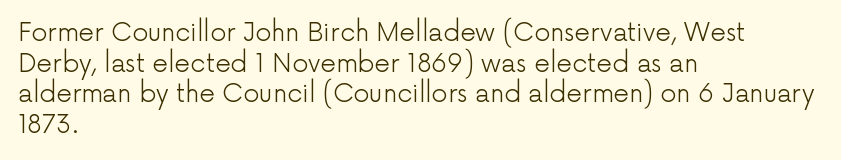
The image shows 25 px text type, upright; set left-aligned, line spacing 1.23x, normal letter spacing, not underlined.
